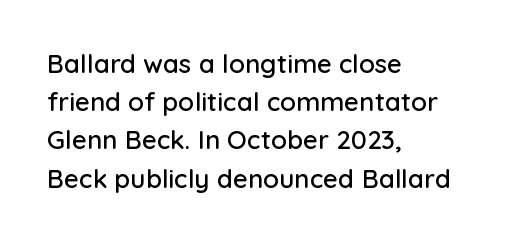
Glance below the letters and you will spot only blank space. Interline gaps are of average width in this sample. The type sits square on the baseline with zero lean. The text block is weighted toward the left margin, trailing off unevenly rightward. These lines keep a tight, regular rhythm from letter to letter.
